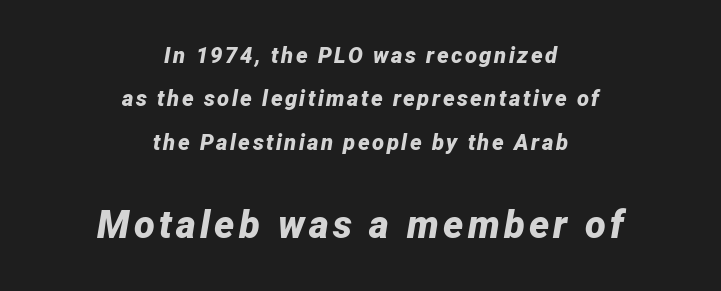
The image shows 38 px bold type, italic (leaning right); set centered, loose line spacing (1.97x), not underlined; the second (bottom) block is 1.73x larger; low stroke contrast and a medium x-height.
